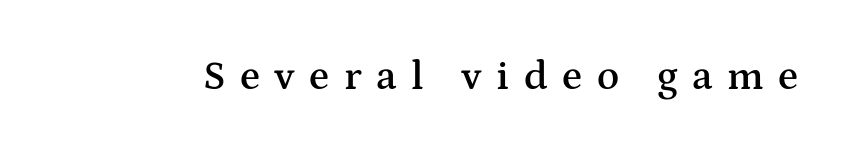
{"serif": "yes", "italic": "no", "bold": "semi", "weight": "semibold", "width": "wide", "stroke_contrast": "medium", "x_height": "medium", "monospaced": "no", "underline": "no", "letter_spacing": "wide", "letter_spacing_em": 0.35, "glyph_px": 41}
